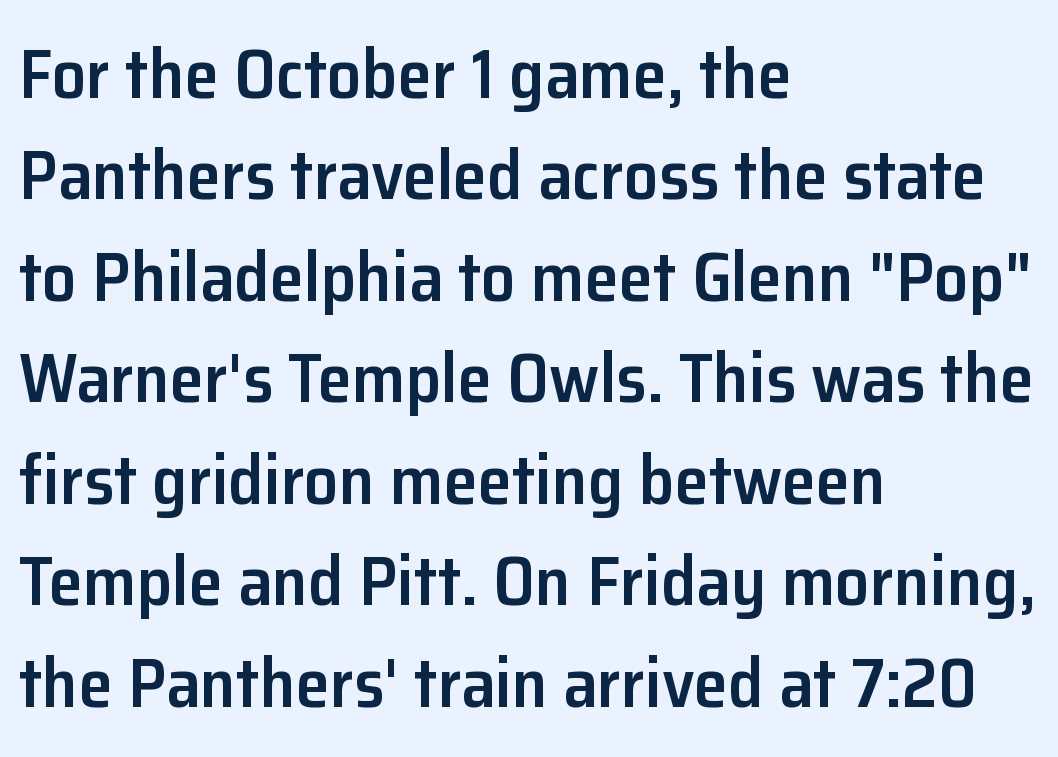
Q: Is the text bold? A: Semi-bold.
Q: Is the text italic (slanted)? A: No, it is upright.
Q: Is the typeface a serif or a sans-serif typeface? A: Sans-serif.
Q: Is the text underlined? A: No.
Q: How is the paragraph aligned? A: Left-aligned.
Q: Is the spacing between letters normal or unusually wide? A: Normal.
Q: Is the spacing between lines tight, normal or loose? A: Normal.
Q: Width (condensed, normal, or wide)? A: Normal.
Q: Stroke contrast? A: Low.
Q: x-height? A: Medium.
Q: Monospaced? A: No.
